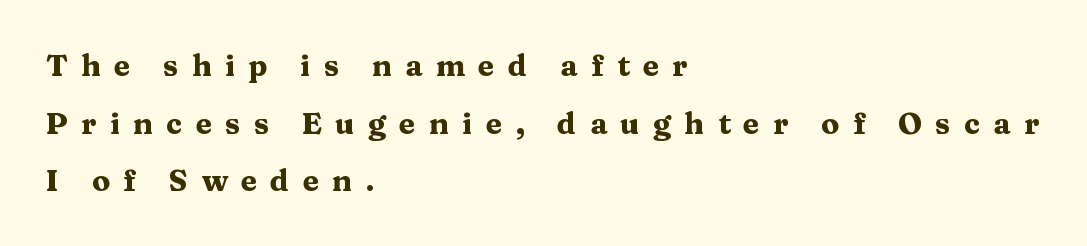
The image shows 30 px heavy, wide serif type, upright; set left-aligned, loose line spacing (1.92x), unusually wide letter spacing (+0.44 em), not underlined; medium stroke contrast and a medium x-height.
